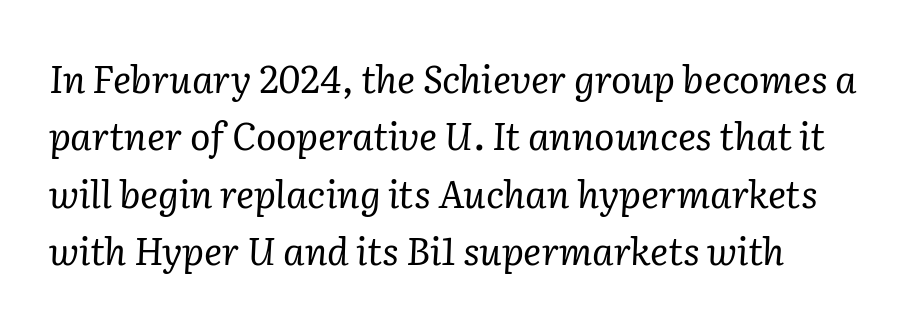
{"serif": "yes", "italic": "yes", "lean": "right", "slant_degrees": 2, "bold": "no", "weight": "regular", "width": "normal", "stroke_contrast": "low", "x_height": "medium", "monospaced": "no", "underline": "no", "align": "left", "line_spacing": "normal", "line_spacing_ratio": 1.51, "letter_spacing": "normal", "letter_spacing_em": 0.0, "glyph_px": 38}
